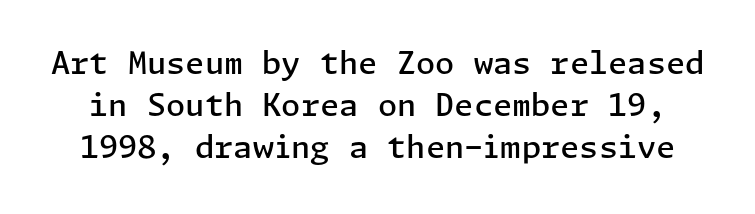
{"serif": "no", "italic": "no", "bold": "semi", "weight": "semibold", "width": "normal", "stroke_contrast": "low", "x_height": "medium", "underline": "no", "line_spacing": "normal", "line_spacing_ratio": 1.35, "letter_spacing": "normal", "letter_spacing_em": 0.0, "glyph_px": 31}
